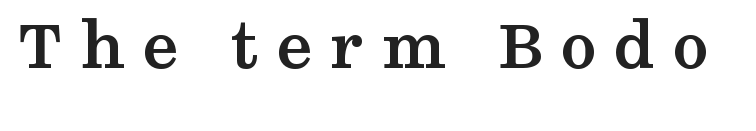
Notice how the stems are strictly vertical — no italics here. Inter-character spacing is expanded well beyond the font's built-in metrics. The strokes are fattened all the way to bold. This sample has the flowing, uneven cadence of proportional lettering. Each row of text sits above clean, open space.
